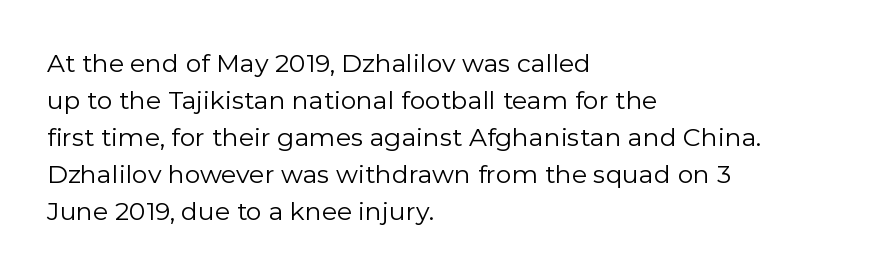
The image shows 25 px text type, upright; set left-aligned, normal line spacing (1.48x), normal letter spacing, not underlined.
